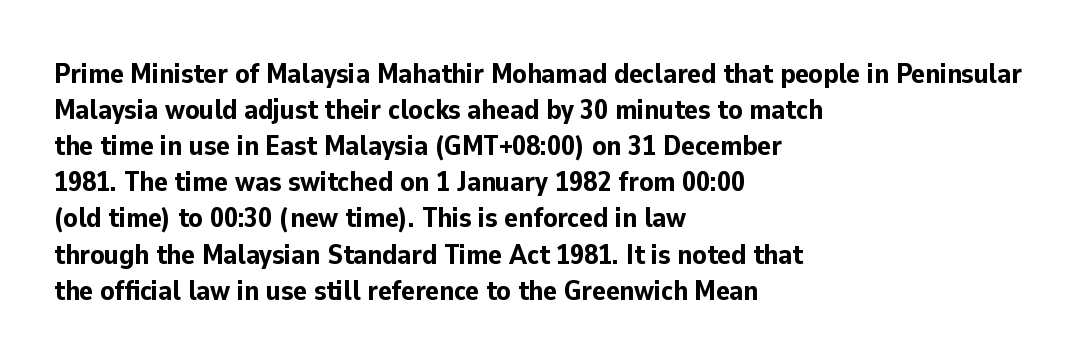
Q: Is the text bold? A: Yes.
Q: Is the text italic (slanted)? A: No, it is upright.
Q: Is the typeface a serif or a sans-serif typeface? A: Sans-serif.
Q: Is the text underlined? A: No.
Q: How is the paragraph aligned? A: Left-aligned.
Q: Is the spacing between letters normal or unusually wide? A: Normal.
Q: Is the spacing between lines tight, normal or loose? A: Normal.
Q: Width (condensed, normal, or wide)? A: Normal.
Q: Stroke contrast? A: Low.
Q: x-height? A: Medium.
Q: Monospaced? A: No.
